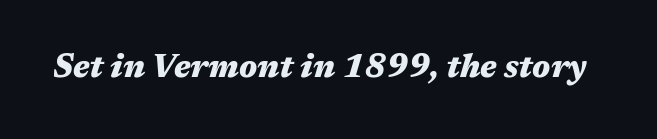
{"italic": "yes", "lean": "right", "slant_degrees": 17, "bold": "yes", "weight": "heavy", "width": "wide", "stroke_contrast": "medium", "x_height": "medium", "monospaced": "no", "underline": "no", "letter_spacing": "normal", "letter_spacing_em": 0.0, "glyph_px": 32}
